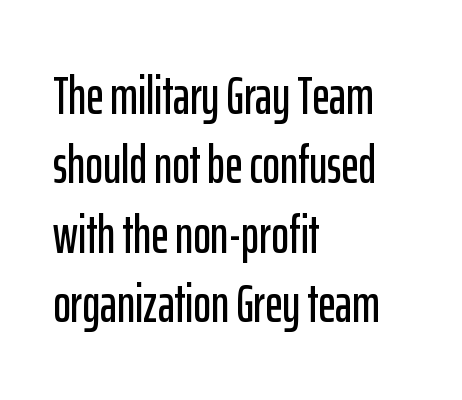
The image shows 53 px condensed sans-serif type, upright; set left-aligned, normal line spacing (1.31x), normal letter spacing, not underlined; low stroke contrast and a medium x-height.
